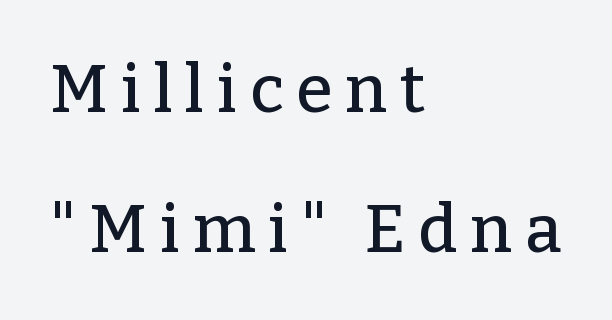
Little horizontal feet cap the strokes, marking this as serif type. The gap between lines stays unmarked. All the whitespace from short lines collects on the right. Regarding leading, the lines here are spaced well apart.
